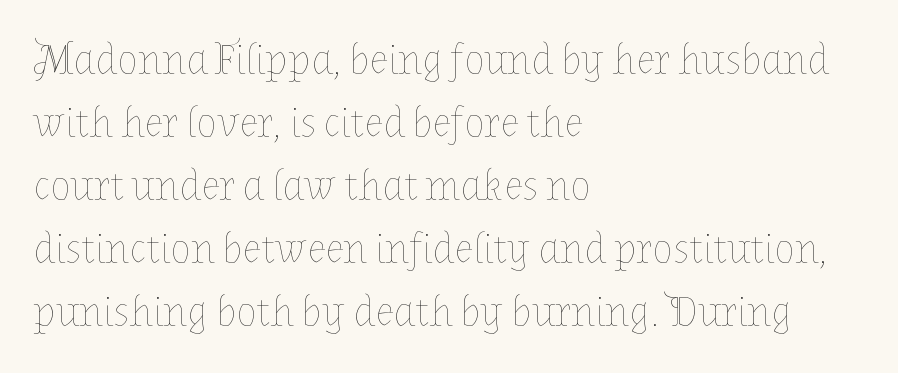
Q: Is the text bold? A: No.
Q: Is the text italic (slanted)? A: No, it is upright.
Q: Is the text underlined? A: No.
Q: How is the paragraph aligned? A: Left-aligned.
Q: Is the spacing between letters normal or unusually wide? A: Normal.
Q: Is the spacing between lines tight, normal or loose? A: Normal.
Q: Width (condensed, normal, or wide)? A: Normal.
Q: Stroke contrast? A: Low.
Q: x-height? A: Medium.
Q: Monospaced? A: No.
